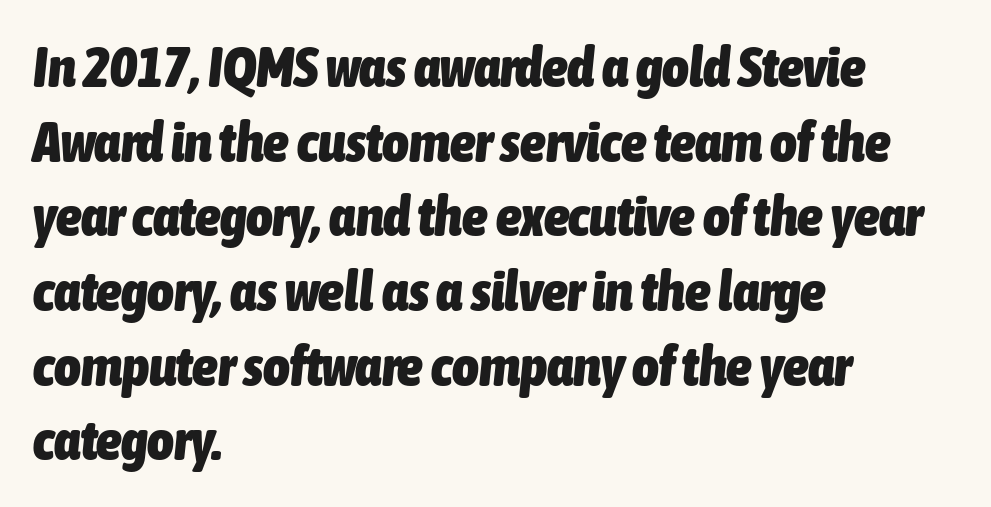
Q: Is the text bold? A: Yes.
Q: Is the text italic (slanted)? A: Yes, it leans right by about 6 degrees.
Q: Is the text underlined? A: No.
Q: How is the paragraph aligned? A: Left-aligned.
Q: Is the spacing between letters normal or unusually wide? A: Normal.
Q: Is the spacing between lines tight, normal or loose? A: Normal.
Q: Width (condensed, normal, or wide)? A: Condensed.
Q: Stroke contrast? A: Low.
Q: x-height? A: Medium.
Q: Monospaced? A: No.
